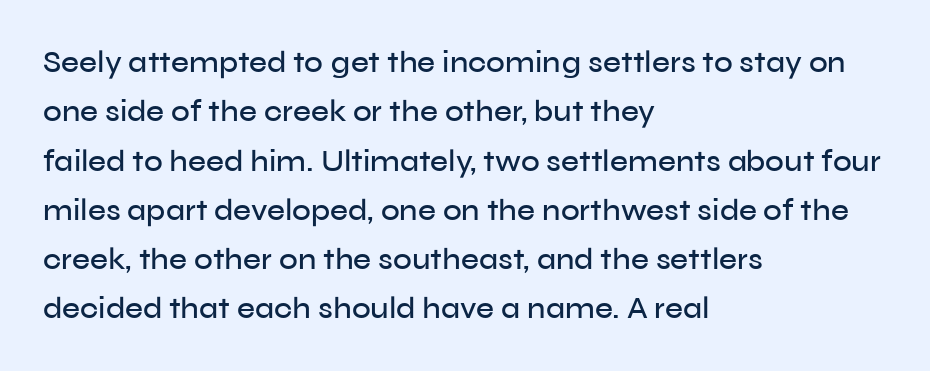
{"serif": "no", "italic": "no", "width": "normal", "stroke_contrast": "low", "x_height": "medium", "monospaced": "no", "underline": "no", "align": "left", "line_spacing": "normal", "line_spacing_ratio": 1.59, "letter_spacing": "normal", "letter_spacing_em": 0.0, "glyph_px": 31}
